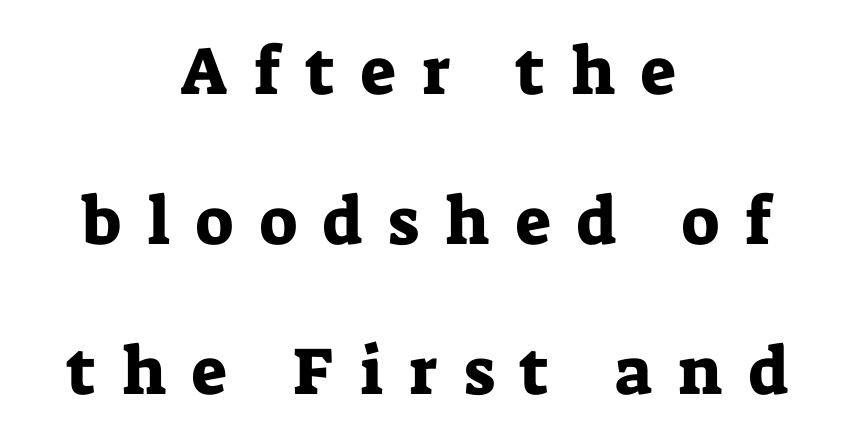
{"serif": "yes", "italic": "no", "width": "normal", "stroke_contrast": "low", "x_height": "medium", "monospaced": "no", "underline": "no", "align": "center", "line_spacing": "loose", "line_spacing_ratio": 2.24, "letter_spacing": "wide", "letter_spacing_em": 0.39, "glyph_px": 67}
